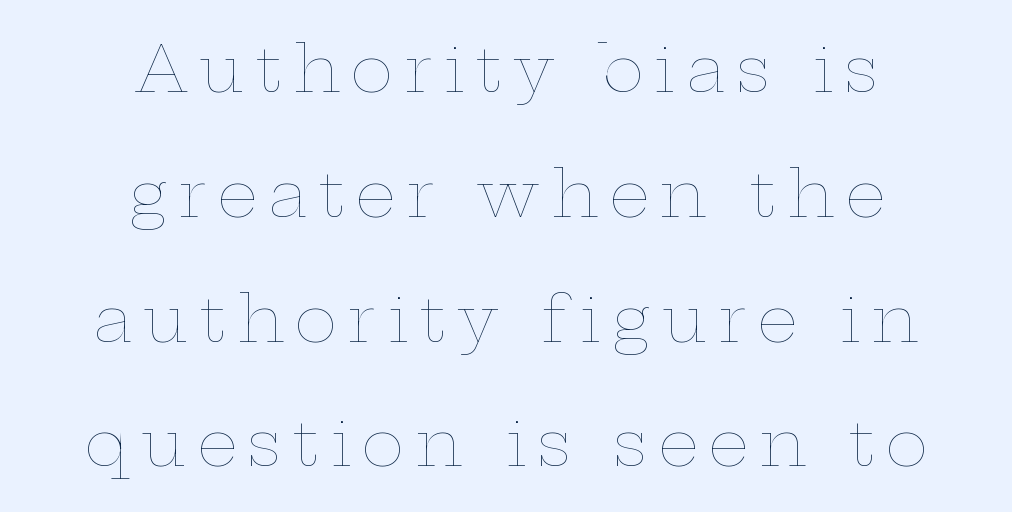
Q: Is the text bold? A: No.
Q: Is the text italic (slanted)? A: No, it is upright.
Q: Is the text underlined? A: No.
Q: How is the paragraph aligned? A: Centered.
Q: Is the spacing between lines tight, normal or loose? A: Loose.
Q: Width (condensed, normal, or wide)? A: Wide.
Q: Stroke contrast? A: Low.
Q: x-height? A: Medium.
Q: Monospaced? A: No.
